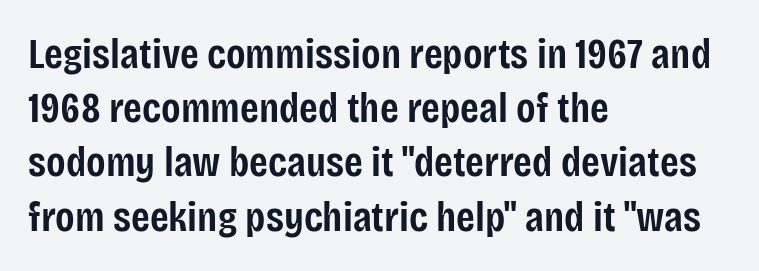
{"serif": "no", "italic": "no", "bold": "semi", "weight": "semibold", "width": "condensed", "stroke_contrast": "low", "x_height": "large", "monospaced": "no", "underline": "no", "align": "left", "line_spacing": "normal", "line_spacing_ratio": 1.26, "letter_spacing": "normal", "letter_spacing_em": 0.0, "glyph_px": 43}
